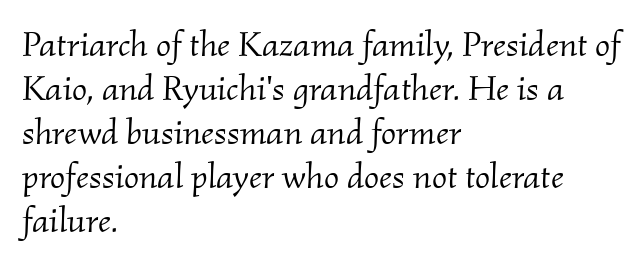
Lines of text with bare space underneath. Serifs: yes, visible at the terminals of the letterforms. Characters follow at the spacing the type designer built in. Posture: slanted.
